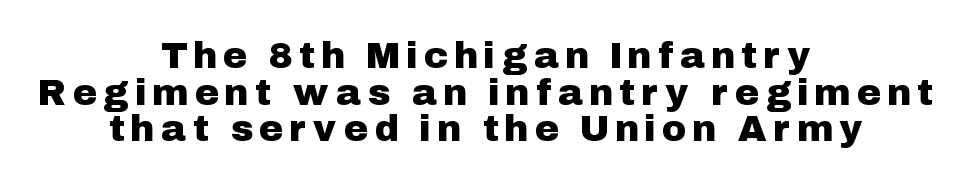
Q: Is the text italic (slanted)? A: No, it is upright.
Q: Is the typeface a serif or a sans-serif typeface? A: Sans-serif.
Q: Is the text underlined? A: No.
Q: How is the paragraph aligned? A: Centered.
Q: Is the spacing between letters normal or unusually wide? A: Unusually wide.
Q: Is the spacing between lines tight, normal or loose? A: Tight.
Q: Width (condensed, normal, or wide)? A: Normal.
Q: Stroke contrast? A: Low.
Q: x-height? A: Medium.
Q: Monospaced? A: No.
